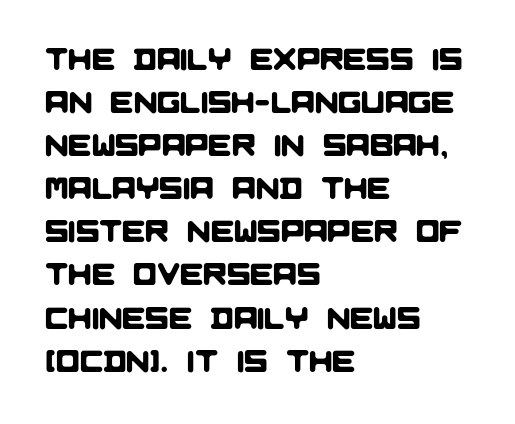
Q: Is the typeface a serif or a sans-serif typeface? A: Sans-serif.
Q: Is the text underlined? A: No.
Q: How is the paragraph aligned? A: Left-aligned.
Q: Is the spacing between letters normal or unusually wide? A: Normal.
Q: Is the spacing between lines tight, normal or loose? A: Normal.
Q: Width (condensed, normal, or wide)? A: Normal.
Q: Stroke contrast? A: Low.
Q: x-height? A: Large.
Q: Monospaced? A: No.
